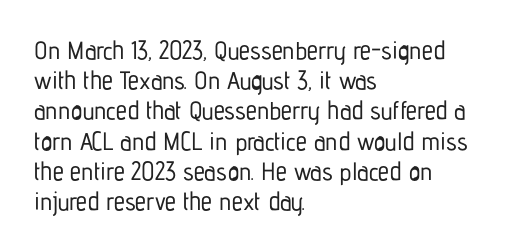
{"italic": "no", "underline": "no", "align": "left", "line_spacing_ratio": 1.21, "letter_spacing": "normal", "letter_spacing_em": 0.0, "glyph_px": 25}
